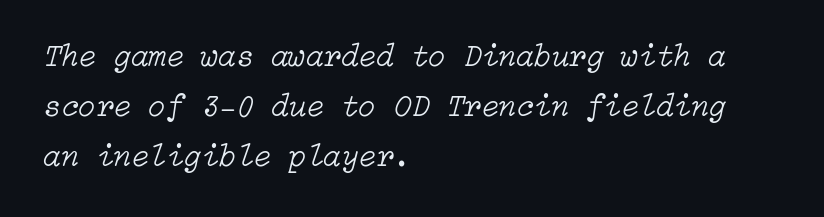
The image shows 32 px light type, italic (leaning right); set left-aligned, normal line spacing (1.56x), normal letter spacing, not underlined; low stroke contrast and a medium x-height.
